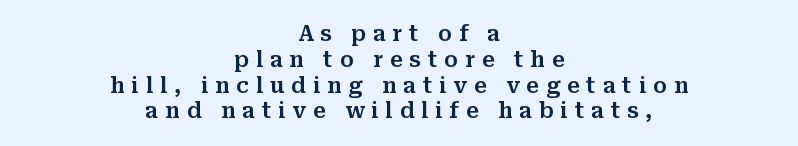
Q: Is the text italic (slanted)? A: No, it is upright.
Q: Is the text underlined? A: No.
Q: How is the paragraph aligned? A: Centered.
Q: Is the spacing between letters normal or unusually wide? A: Unusually wide.
